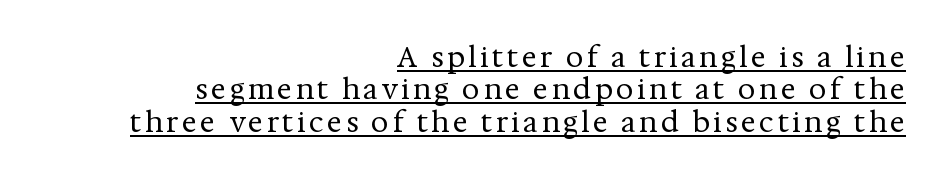
{"serif": "yes", "italic": "no", "bold": "no", "weight": "regular", "width": "normal", "stroke_contrast": "medium", "x_height": "medium", "monospaced": "no", "underline": "yes", "align": "right", "line_spacing_ratio": 1.16, "glyph_px": 28}
